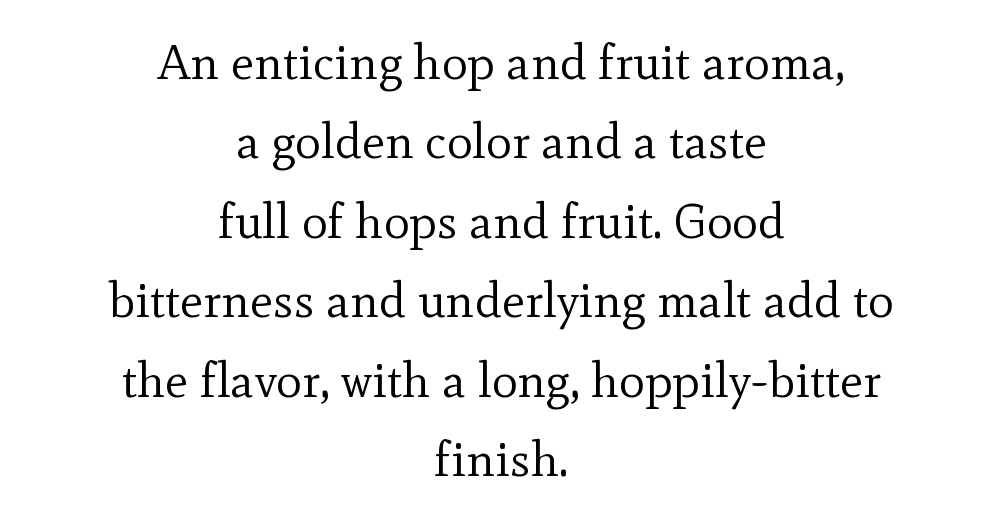
Whoever set this chose a conventional vertical rhythm. The glyphs are unaccompanied by any horizontal stroke below them. The lines are quadded center. Here the designer chose a conventional face with non-uniform glyph widths. The text was rendered using a seriffed face with decorative stroke endings.
